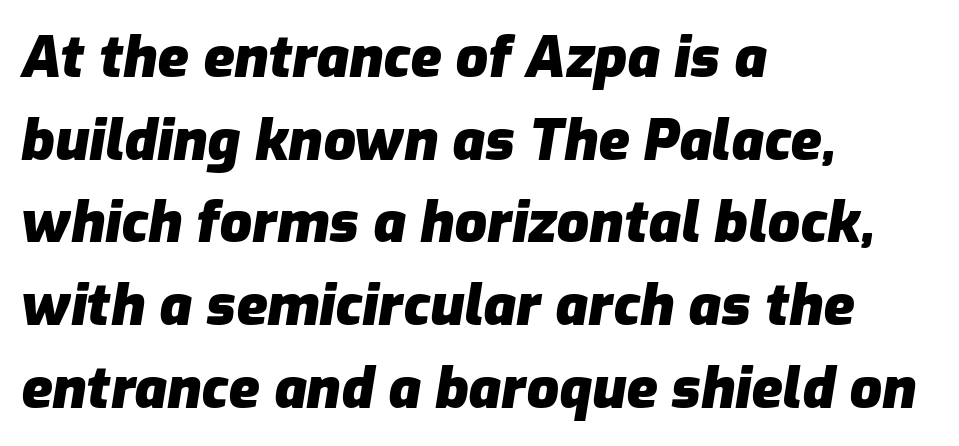
{"italic": "yes", "lean": "right", "slant_degrees": 9, "bold": "yes", "weight": "heavy", "width": "normal", "stroke_contrast": "low", "x_height": "medium", "monospaced": "no", "underline": "no", "align": "left", "line_spacing": "normal", "line_spacing_ratio": 1.45, "letter_spacing": "normal", "letter_spacing_em": 0.0, "glyph_px": 57}
